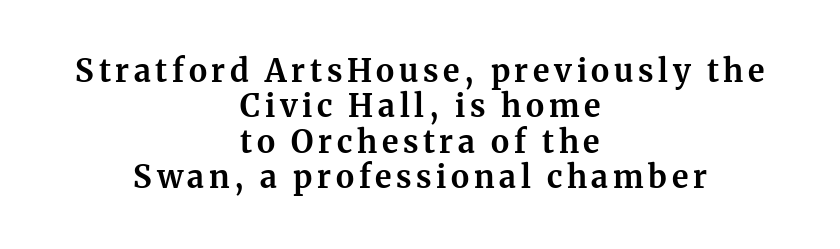
{"serif": "yes", "italic": "no", "bold": "yes", "weight": "bold", "width": "normal", "stroke_contrast": "medium", "x_height": "medium", "monospaced": "no", "underline": "no", "align": "center", "line_spacing": "tight", "line_spacing_ratio": 1.14, "glyph_px": 31}
